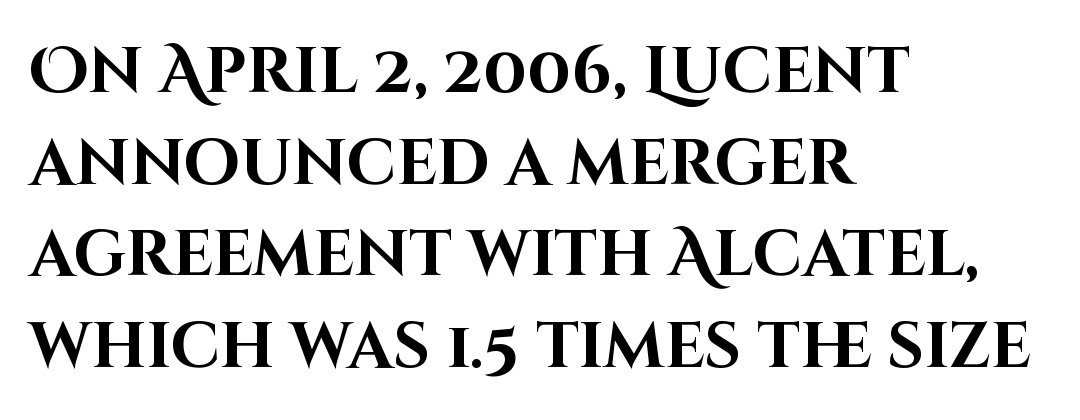
Q: Is the text bold? A: Yes.
Q: Is the text italic (slanted)? A: No, it is upright.
Q: Is the typeface a serif or a sans-serif typeface? A: Sans-serif.
Q: Is the text underlined? A: No.
Q: How is the paragraph aligned? A: Left-aligned.
Q: Is the spacing between letters normal or unusually wide? A: Normal.
Q: Is the spacing between lines tight, normal or loose? A: Normal.
Q: Width (condensed, normal, or wide)? A: Normal.
Q: Stroke contrast? A: High.
Q: x-height? A: Large.
Q: Monospaced? A: No.
